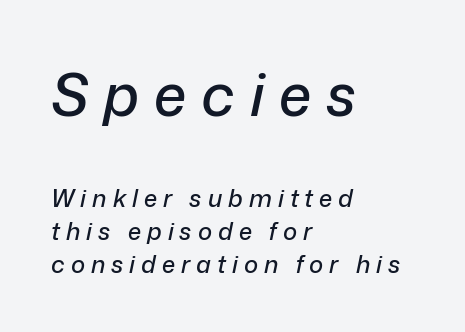
The area under the type is left untouched. Looking at the ascenders, they clearly lean. A classic flush-left, rag-right setting is used for this passage. Do the characters align in a grid? No, the font is proportional. In this sample the first text group is rendered at the bigger scale.
